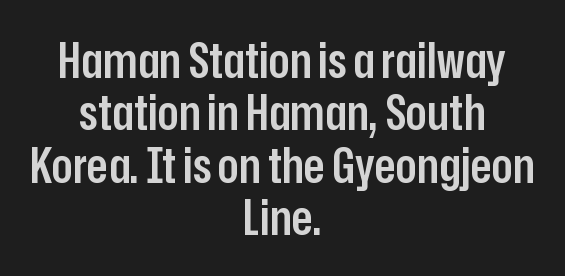
Q: Is the text bold? A: Semi-bold.
Q: Is the text italic (slanted)? A: No, it is upright.
Q: Is the typeface a serif or a sans-serif typeface? A: Sans-serif.
Q: Is the text underlined? A: No.
Q: How is the paragraph aligned? A: Centered.
Q: Is the spacing between letters normal or unusually wide? A: Normal.
Q: Is the spacing between lines tight, normal or loose? A: Tight.
Q: Width (condensed, normal, or wide)? A: Condensed.
Q: Stroke contrast? A: Low.
Q: x-height? A: Medium.
Q: Monospaced? A: No.
